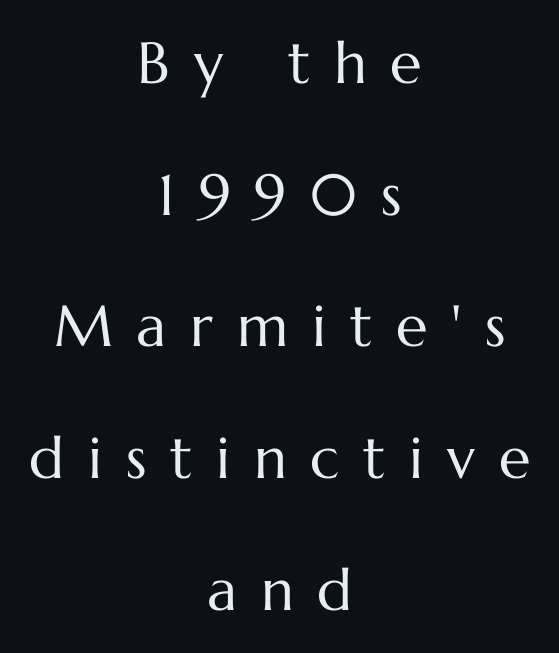
Q: Is the text bold? A: No.
Q: Is the text italic (slanted)? A: No, it is upright.
Q: Is the text underlined? A: No.
Q: How is the paragraph aligned? A: Centered.
Q: Is the spacing between letters normal or unusually wide? A: Unusually wide.
Q: Is the spacing between lines tight, normal or loose? A: Loose.
Q: Width (condensed, normal, or wide)? A: Normal.
Q: Stroke contrast? A: Medium.
Q: x-height? A: Medium.
Q: Monospaced? A: No.
